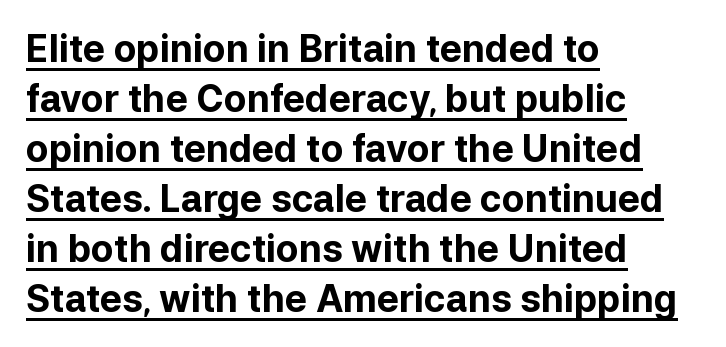
Q: Is the text bold? A: Yes.
Q: Is the text italic (slanted)? A: No, it is upright.
Q: Is the typeface a serif or a sans-serif typeface? A: Sans-serif.
Q: Is the text underlined? A: Yes.
Q: How is the paragraph aligned? A: Left-aligned.
Q: Is the spacing between letters normal or unusually wide? A: Normal.
Q: Is the spacing between lines tight, normal or loose? A: Normal.
Q: Width (condensed, normal, or wide)? A: Normal.
Q: Stroke contrast? A: Low.
Q: x-height? A: Medium.
Q: Monospaced? A: No.
